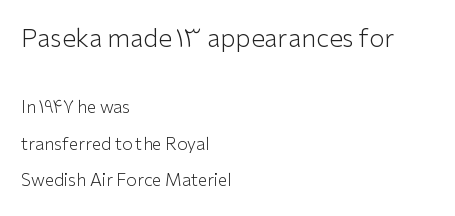
Q: Is the text bold? A: No.
Q: Is the text italic (slanted)? A: No, it is upright.
Q: Is the text underlined? A: No.
Q: How is the paragraph aligned? A: Left-aligned.
Q: Is the spacing between letters normal or unusually wide? A: Normal.
Q: Is the spacing between lines tight, normal or loose? A: Loose.
Q: Which block of text is set in a larger size, the first (top) or the second (bottom)? A: The first (top) one.
